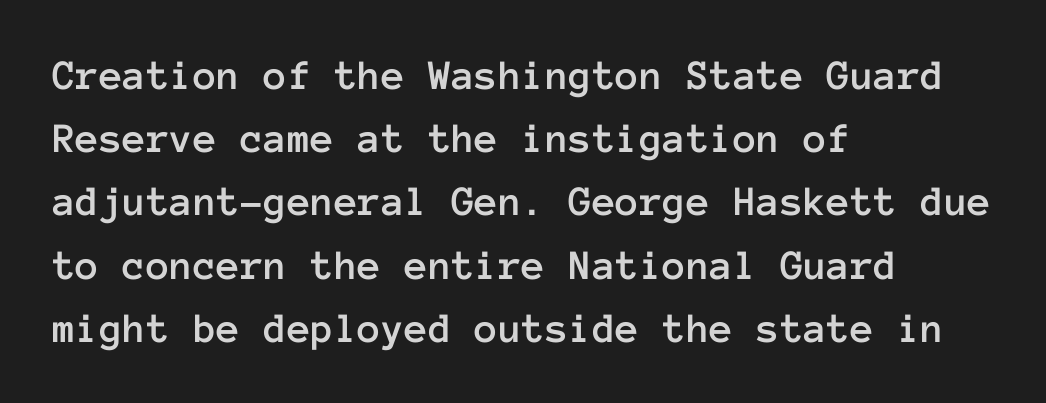
Q: Is the text italic (slanted)? A: No, it is upright.
Q: Is the text underlined? A: No.
Q: How is the paragraph aligned? A: Left-aligned.
Q: Is the spacing between letters normal or unusually wide? A: Normal.
Q: Is the spacing between lines tight, normal or loose? A: Normal.
Q: Width (condensed, normal, or wide)? A: Normal.
Q: Stroke contrast? A: Low.
Q: x-height? A: Medium.
Q: Monospaced? A: Yes.
